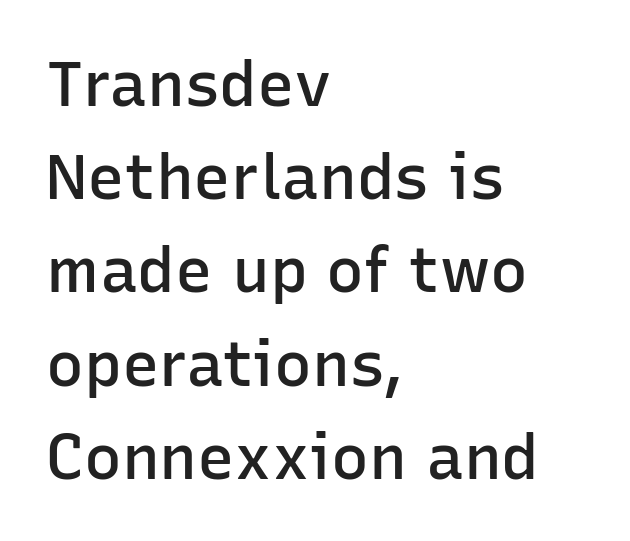
The image shows 63 px semibold sans-serif type, upright; set left-aligned, normal line spacing (1.48x), normal letter spacing, not underlined; low stroke contrast and a medium x-height.
